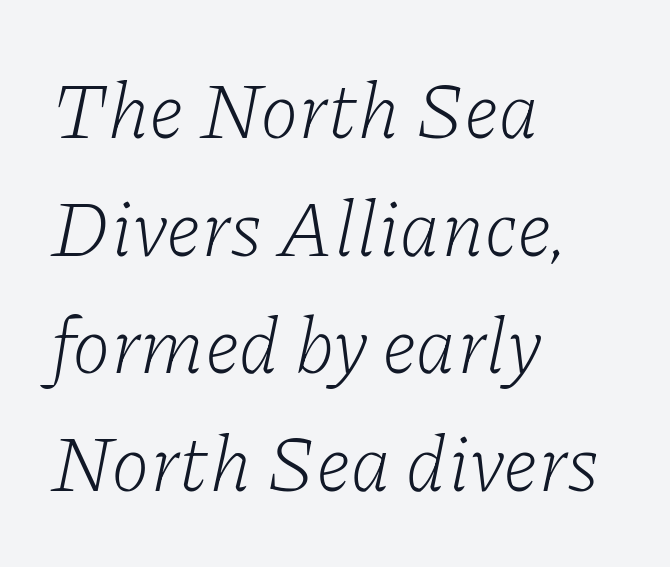
The image shows 79 px light serif type, italic (leaning right); set left-aligned, normal line spacing (1.49x), normal letter spacing, not underlined; low stroke contrast and a medium x-height.
